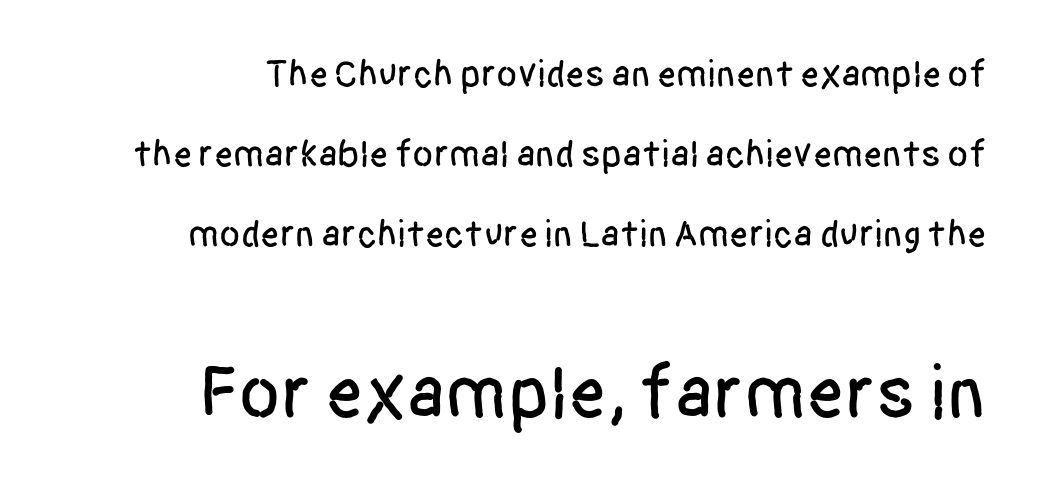
Compared with a flush-left layout, this one pins lines to the opposite, right side. Every stem runs plumb, perpendicular to the baseline. The composition opens small and finishes big. Is the letter spacing exaggerated? No — it looks like the ordinary default. A bare baseline throughout the passage.
